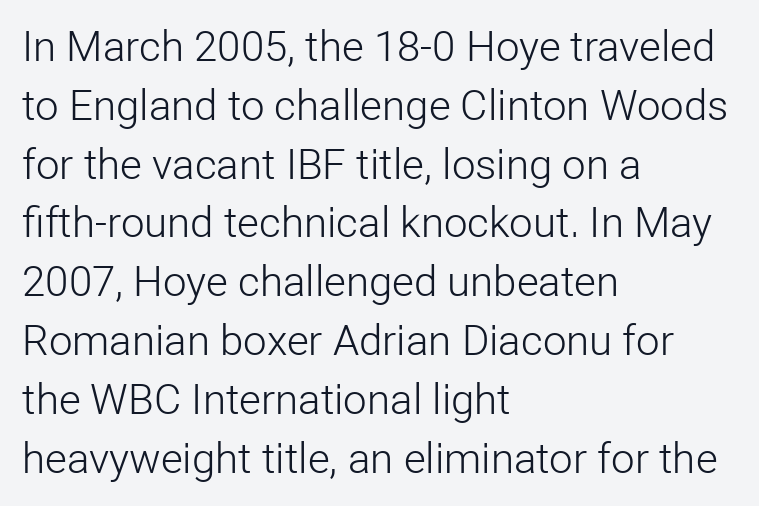
Q: Is the text bold? A: No.
Q: Is the text italic (slanted)? A: No, it is upright.
Q: Is the typeface a serif or a sans-serif typeface? A: Sans-serif.
Q: Is the text underlined? A: No.
Q: How is the paragraph aligned? A: Left-aligned.
Q: Is the spacing between letters normal or unusually wide? A: Normal.
Q: Is the spacing between lines tight, normal or loose? A: Normal.
Q: Width (condensed, normal, or wide)? A: Normal.
Q: Stroke contrast? A: Low.
Q: x-height? A: Medium.
Q: Monospaced? A: No.
